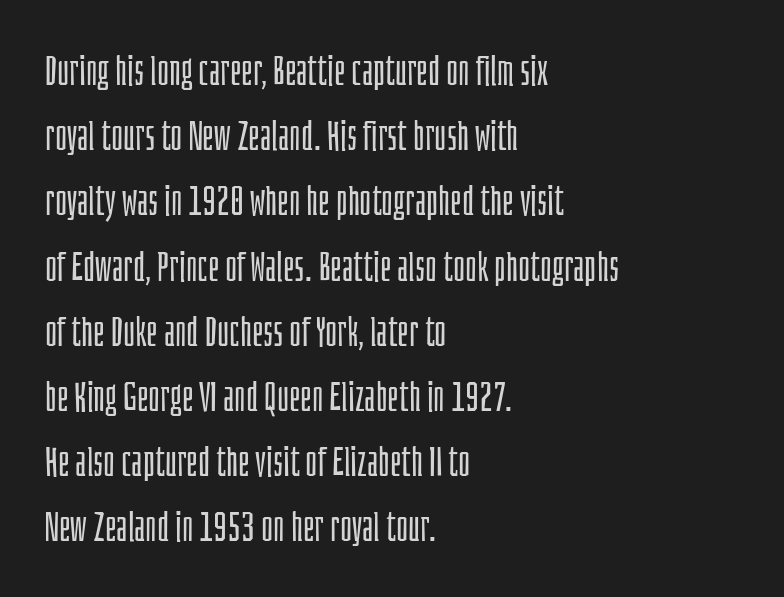
The image shows 41 px light, condensed sans-serif type, upright; set left-aligned, normal line spacing (1.59x), normal letter spacing, not underlined; low stroke contrast and a large x-height.
